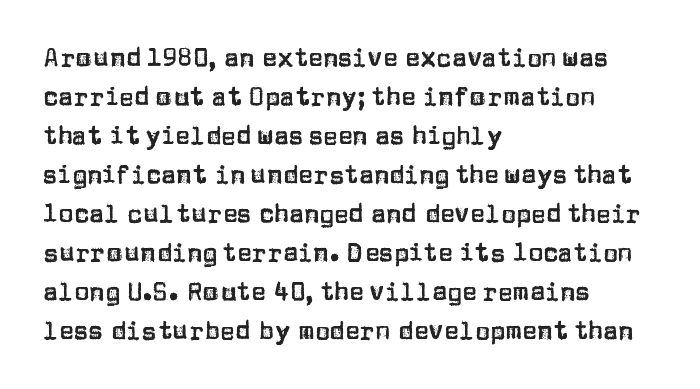
Q: Is the text italic (slanted)? A: No, it is upright.
Q: Is the text underlined? A: No.
Q: How is the paragraph aligned? A: Left-aligned.
Q: Is the spacing between letters normal or unusually wide? A: Normal.
Q: Is the spacing between lines tight, normal or loose? A: Normal.
